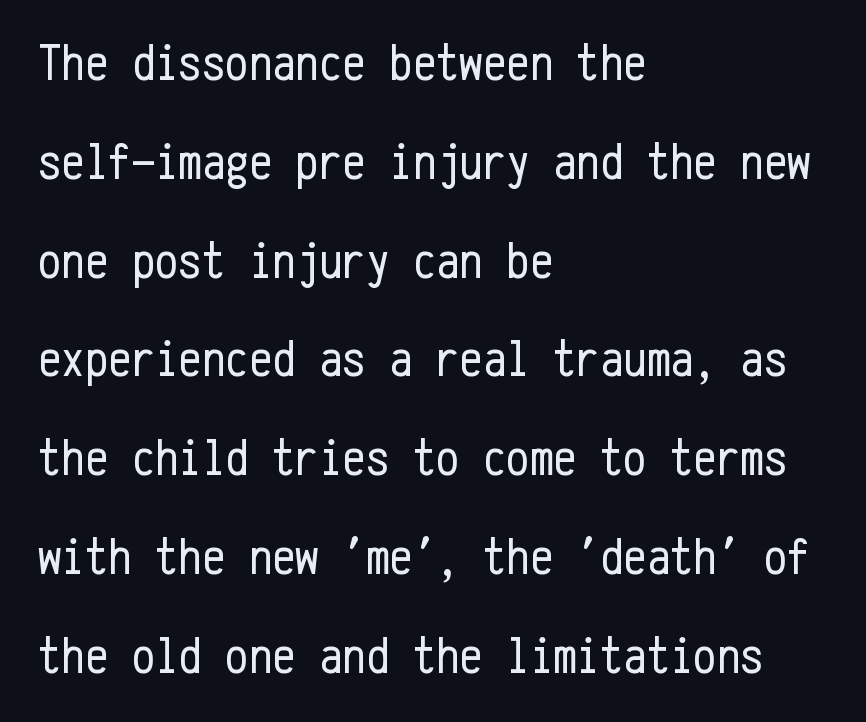
Q: Is the text bold? A: No.
Q: Is the text italic (slanted)? A: No, it is upright.
Q: Is the typeface a serif or a sans-serif typeface? A: Sans-serif.
Q: Is the text underlined? A: No.
Q: How is the paragraph aligned? A: Left-aligned.
Q: Is the spacing between letters normal or unusually wide? A: Normal.
Q: Is the spacing between lines tight, normal or loose? A: Loose.
Q: Width (condensed, normal, or wide)? A: Condensed.
Q: Stroke contrast? A: Low.
Q: x-height? A: Medium.
Q: Monospaced? A: Yes.
